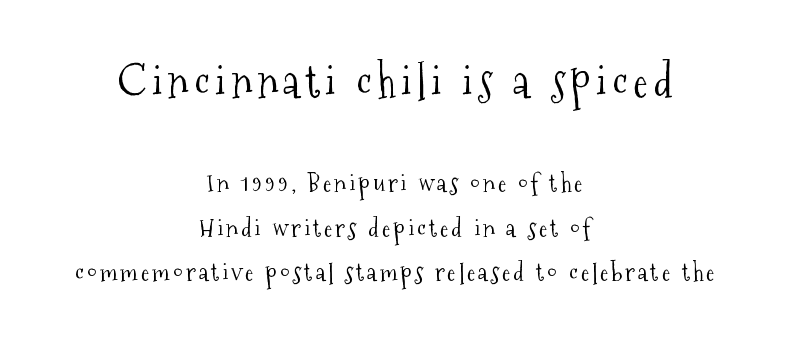
Q: Is the text bold? A: No.
Q: Is the text italic (slanted)? A: No, it is upright.
Q: Is the typeface a serif or a sans-serif typeface? A: Serif.
Q: Is the text underlined? A: No.
Q: How is the paragraph aligned? A: Centered.
Q: Which block of text is set in a larger size, the first (top) or the second (bottom)? A: The first (top) one.
Q: Width (condensed, normal, or wide)? A: Condensed.
Q: Stroke contrast? A: Medium.
Q: x-height? A: Medium.
Q: Monospaced? A: No.
